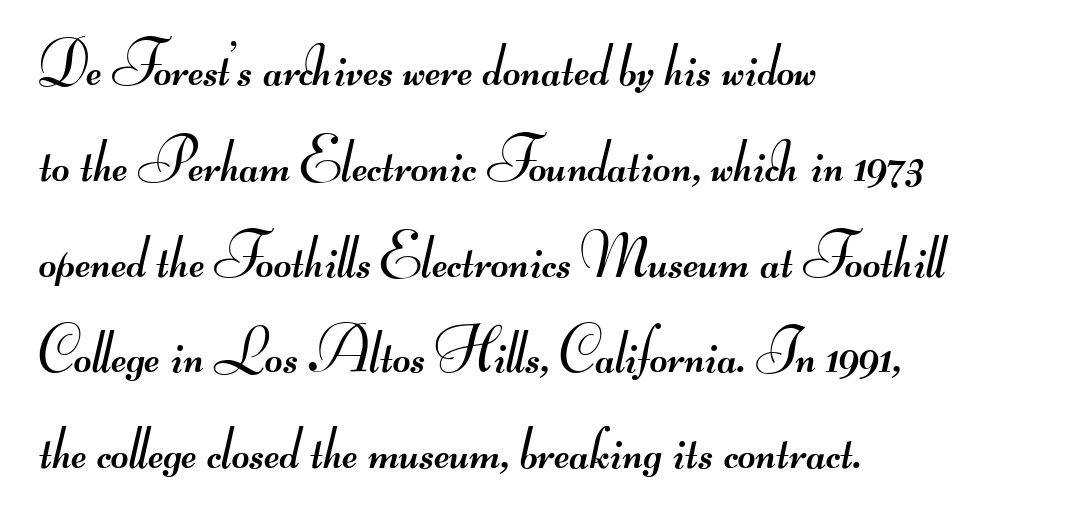
Q: Is the text bold? A: No.
Q: Is the typeface a serif or a sans-serif typeface? A: Sans-serif.
Q: Is the text underlined? A: No.
Q: How is the paragraph aligned? A: Left-aligned.
Q: Is the spacing between letters normal or unusually wide? A: Normal.
Q: Is the spacing between lines tight, normal or loose? A: Normal.
Q: Width (condensed, normal, or wide)? A: Wide.
Q: Stroke contrast? A: Medium.
Q: Monospaced? A: No.
